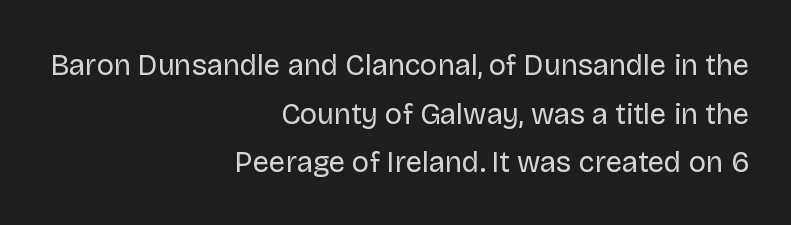
When letters stand straight like this, we call the style roman or upright. A quiet, ordinary-to-light weight characterises the typeface. Lines of text with bare space underneath. The face used here is proportionally spaced, like ordinary book or web type. Nope, no serifs anywhere on these letters. The passage is arranged like a letterhead date or caption credit — flush right.
